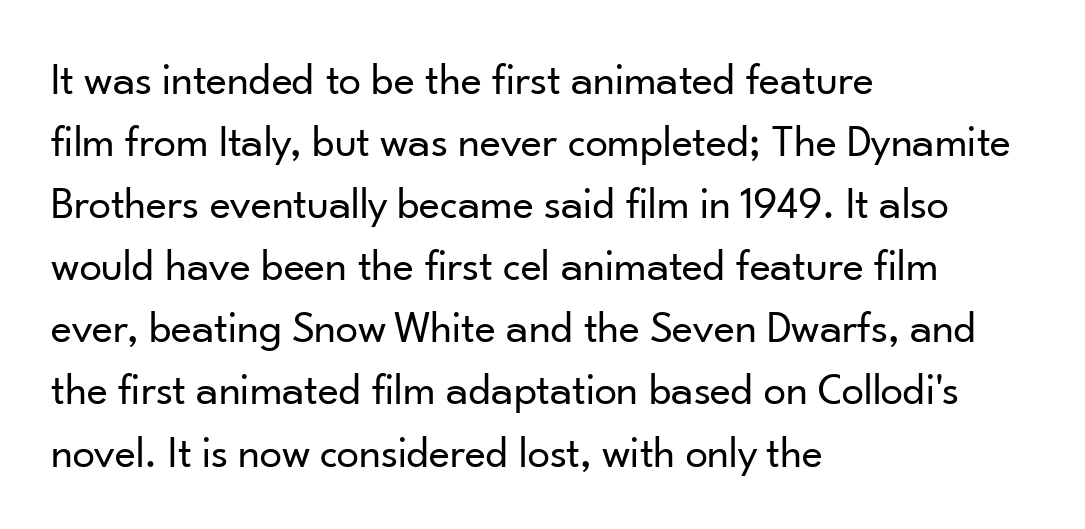
Posture: straight, roman, zero tilt. A typesetter would call this proportional, since set widths differ per character. This block has exactly the height ordinary leading produces. Letterform terminals end flat and unadorned throughout the passage. Only glyphs here, with clear space below each row.
